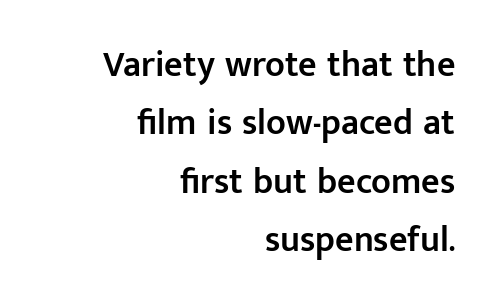
{"serif": "no", "italic": "no", "bold": "semi", "weight": "semibold", "width": "normal", "stroke_contrast": "low", "x_height": "medium", "monospaced": "no", "underline": "no", "align": "right", "line_spacing": "normal", "line_spacing_ratio": 1.62, "letter_spacing": "normal", "letter_spacing_em": 0.0, "glyph_px": 36}
